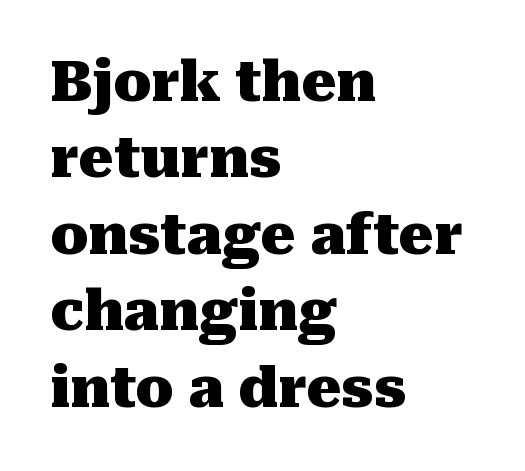
The letters advance in unequal steps, a hallmark of proportional type. Nobody drew a line under any word here. Does the weight exceed regular? Yes, all the way to bold. Where is the straight margin? On the left. Are there feet on the stems? There are — it's a serif.
